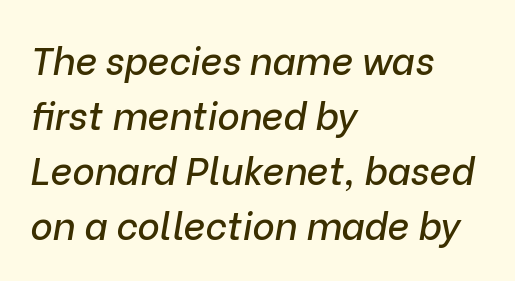
The image shows 38 px text type, italic (leaning right); set left-aligned, normal line spacing (1.45x), normal letter spacing, not underlined; low stroke contrast and a medium x-height.
